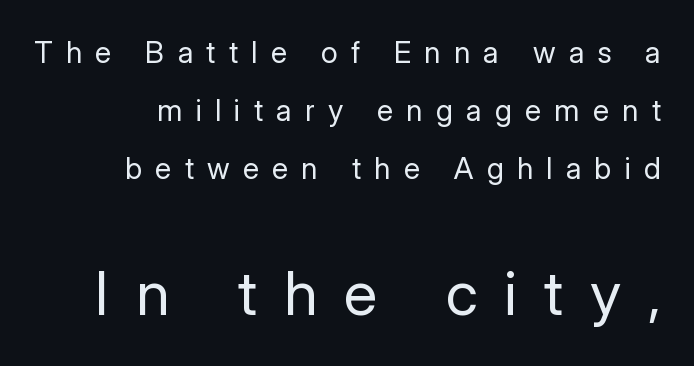
{"serif": "no", "italic": "no", "bold": "no", "weight": "regular", "width": "normal", "stroke_contrast": "low", "x_height": "medium", "monospaced": "no", "underline": "no", "line_spacing": "loose", "line_spacing_ratio": 1.93, "letter_spacing": "wide", "letter_spacing_em": 0.44, "larger_block": "second", "size_ratio": 2.03, "glyph_px": 61}
